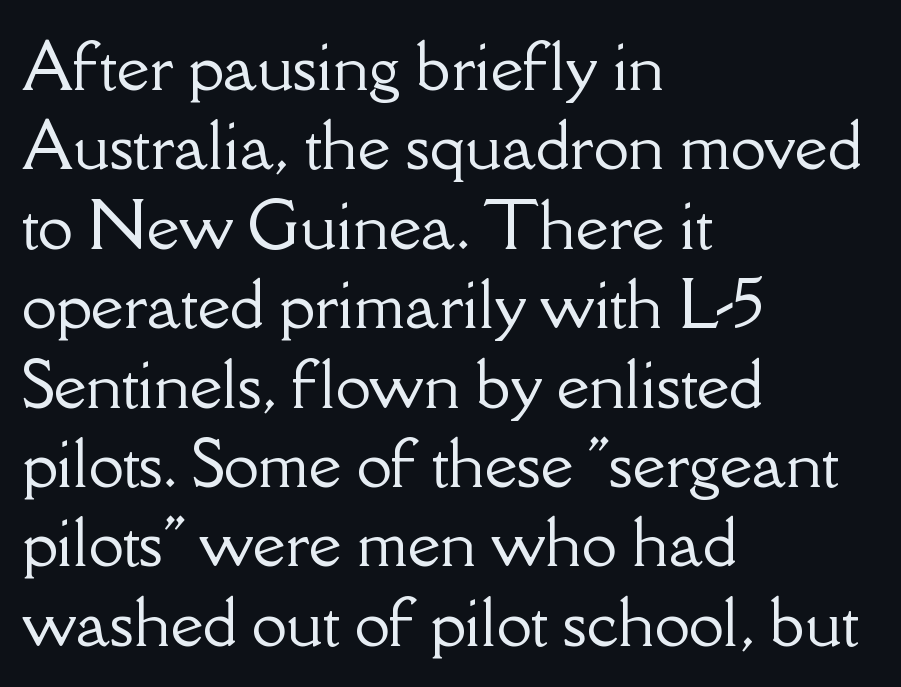
Proportional: the letters do not fall into vertical columns. Classification — serif. You could call the tracking neutral — neither tight nor loose. The paragraph shown leans on its left margin. The letters stand straight up with perfectly vertical stems. Line spacing here is normal.
